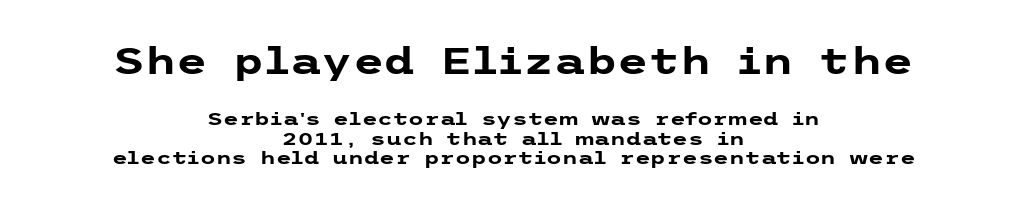
Q: Is the text bold? A: Yes.
Q: Is the text italic (slanted)? A: No, it is upright.
Q: Is the typeface a serif or a sans-serif typeface? A: Sans-serif.
Q: Is the text underlined? A: No.
Q: How is the paragraph aligned? A: Centered.
Q: Is the spacing between letters normal or unusually wide? A: Normal.
Q: Is the spacing between lines tight, normal or loose? A: Tight.
Q: Which block of text is set in a larger size, the first (top) or the second (bottom)? A: The first (top) one.
Q: Width (condensed, normal, or wide)? A: Wide.
Q: Stroke contrast? A: Low.
Q: x-height? A: Medium.
